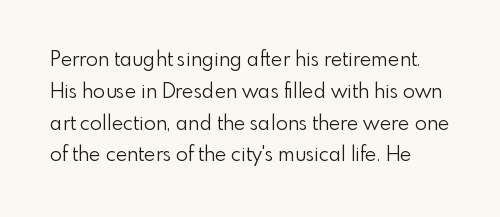
Q: Is the text bold? A: No.
Q: Is the text italic (slanted)? A: No, it is upright.
Q: Is the text underlined? A: No.
Q: Is the spacing between letters normal or unusually wide? A: Normal.
Q: Is the spacing between lines tight, normal or loose? A: Normal.
